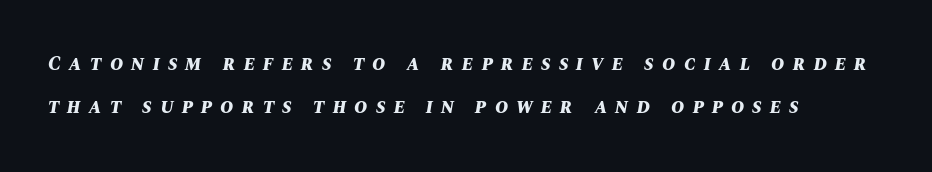
The image shows 20 px bold type, italic (leaning right); set left-aligned, loose line spacing (2.17x), unusually wide letter spacing (+0.41 em), not underlined.
